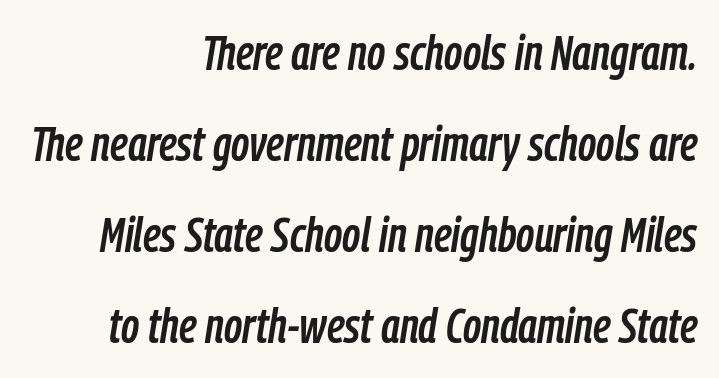
The image shows 49 px condensed type, italic (leaning right); set right-aligned, line spacing 1.86x, normal letter spacing, not underlined; low stroke contrast and a medium x-height.
